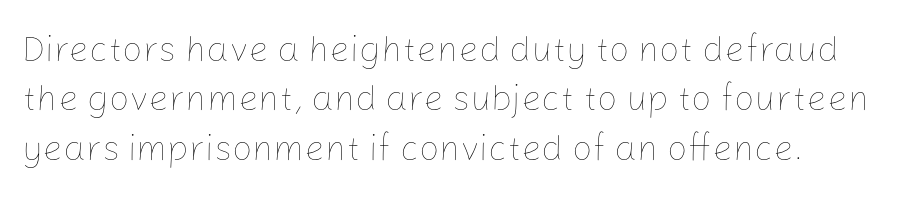
Q: Is the text bold? A: No.
Q: Is the text italic (slanted)? A: No, it is upright.
Q: Is the text underlined? A: No.
Q: How is the paragraph aligned? A: Left-aligned.
Q: Is the spacing between letters normal or unusually wide? A: Normal.
Q: Is the spacing between lines tight, normal or loose? A: Normal.
Q: Width (condensed, normal, or wide)? A: Normal.
Q: Stroke contrast? A: Low.
Q: x-height? A: Medium.
Q: Monospaced? A: No.
